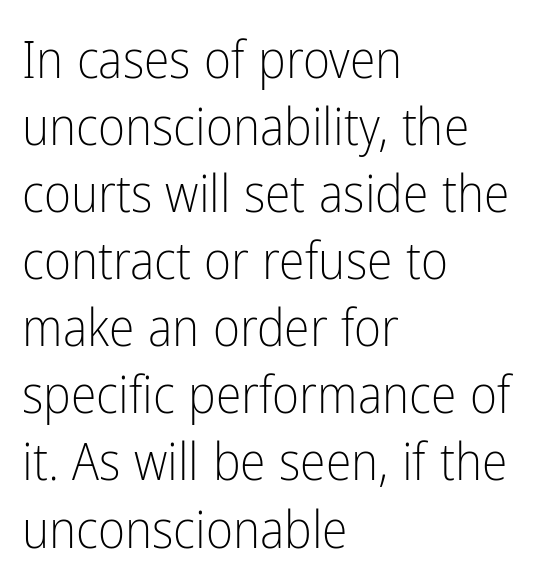
{"serif": "no", "italic": "no", "bold": "no", "weight": "light", "width": "condensed", "stroke_contrast": "low", "x_height": "medium", "monospaced": "no", "underline": "no", "align": "left", "line_spacing": "normal", "line_spacing_ratio": 1.29, "letter_spacing": "normal", "letter_spacing_em": 0.0, "glyph_px": 52}
